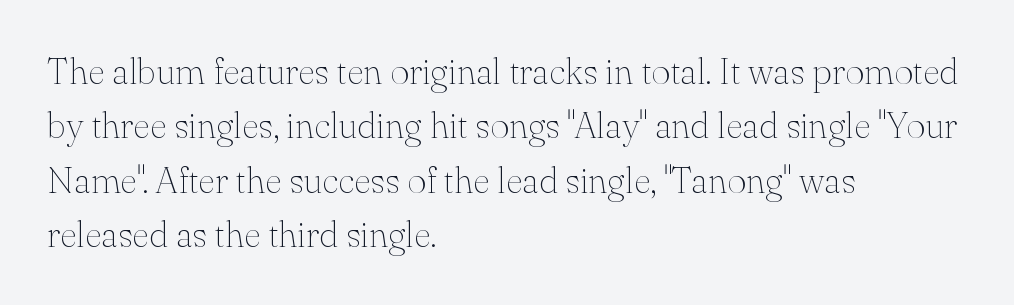
Q: Is the text bold? A: No.
Q: Is the text italic (slanted)? A: No, it is upright.
Q: Is the typeface a serif or a sans-serif typeface? A: Serif.
Q: Is the text underlined? A: No.
Q: How is the paragraph aligned? A: Left-aligned.
Q: Is the spacing between letters normal or unusually wide? A: Normal.
Q: Is the spacing between lines tight, normal or loose? A: Normal.
Q: Width (condensed, normal, or wide)? A: Normal.
Q: Stroke contrast? A: Medium.
Q: x-height? A: Small.
Q: Monospaced? A: No.
